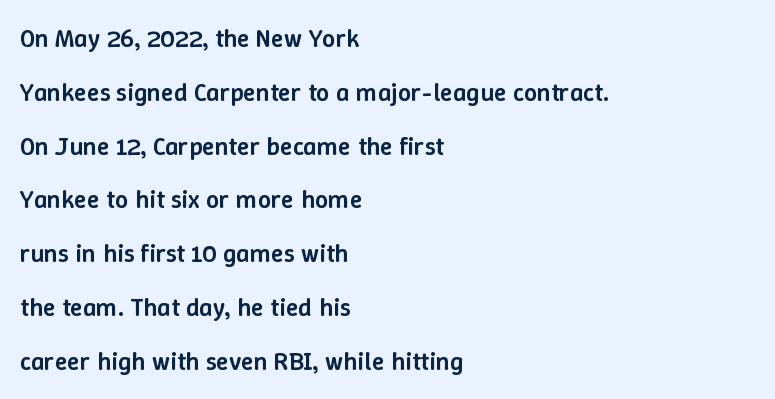
The image shows 26 px text type, upright; set left-aligned, loose line spacing (2.07x), normal letter spacing, not underlined.
